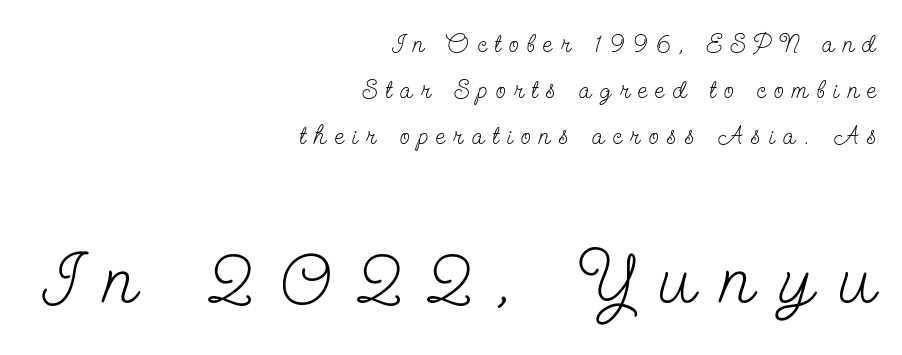
{"serif": "yes", "bold": "no", "weight": "light", "width": "condensed", "stroke_contrast": "low", "x_height": "small", "monospaced": "no", "underline": "no", "align": "right", "line_spacing_ratio": 1.77, "letter_spacing": "wide", "letter_spacing_em": 0.33, "larger_block": "second", "size_ratio": 2.96, "glyph_px": 77}
